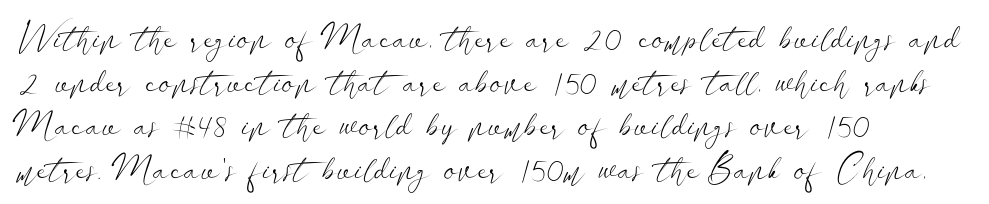
A student would call this left alignment; a typographer would say flush left, rag right. Only glyphs here, with clear space below each row. Summary of weight: not heavy and not bold.
